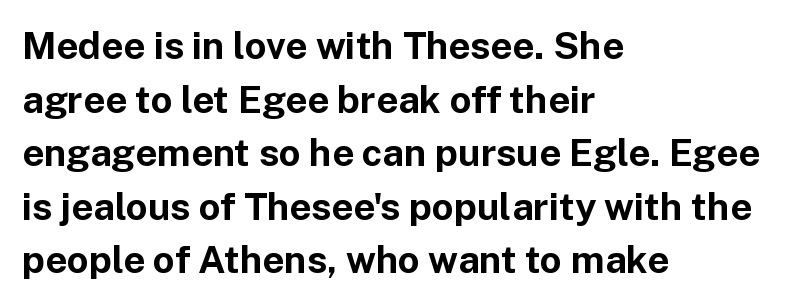
The image shows 38 px bold sans-serif type, upright; set left-aligned, normal line spacing (1.41x), normal letter spacing, not underlined; low stroke contrast and a medium x-height.
